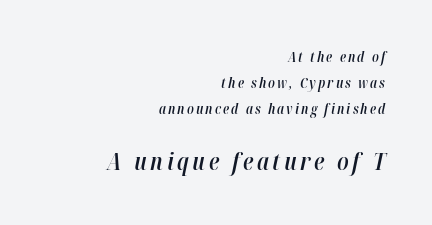
{"italic": "yes", "lean": "right", "slant_degrees": 12, "bold": "semi", "underline": "no", "align": "right", "line_spacing_ratio": 1.85, "larger_block": "second", "size_ratio": 1.71, "glyph_px": 24}
